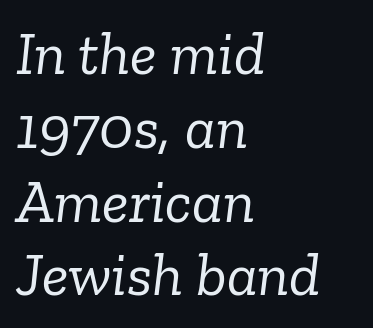
Q: Is the text bold? A: No.
Q: Is the text italic (slanted)? A: Yes, it leans right by about 6 degrees.
Q: Is the typeface a serif or a sans-serif typeface? A: Serif.
Q: Is the text underlined? A: No.
Q: How is the paragraph aligned? A: Left-aligned.
Q: Is the spacing between letters normal or unusually wide? A: Normal.
Q: Width (condensed, normal, or wide)? A: Normal.
Q: Stroke contrast? A: Low.
Q: x-height? A: Medium.
Q: Monospaced? A: No.
